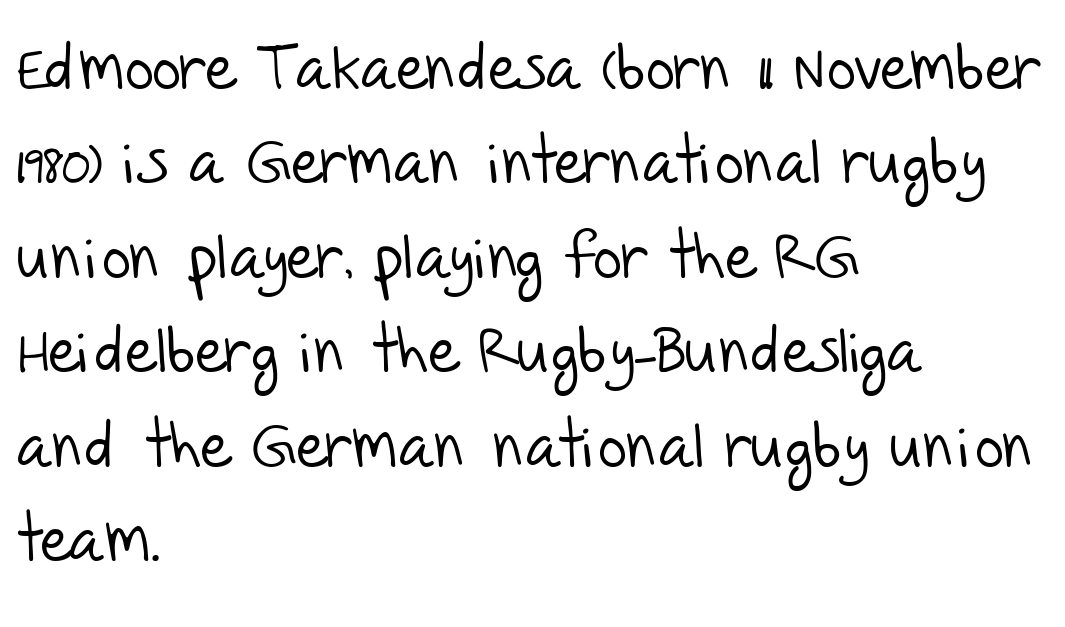
{"serif": "no", "bold": "no", "weight": "light", "width": "normal", "stroke_contrast": "low", "x_height": "large", "monospaced": "no", "underline": "no", "align": "left", "line_spacing": "normal", "line_spacing_ratio": 1.5, "letter_spacing": "normal", "letter_spacing_em": 0.0, "glyph_px": 63}
